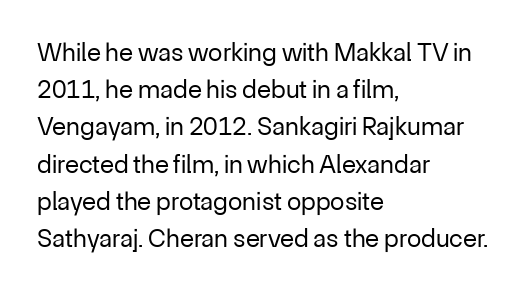
Q: Is the text bold? A: No.
Q: Is the text italic (slanted)? A: No, it is upright.
Q: Is the text underlined? A: No.
Q: How is the paragraph aligned? A: Left-aligned.
Q: Is the spacing between letters normal or unusually wide? A: Normal.
Q: Is the spacing between lines tight, normal or loose? A: Normal.
